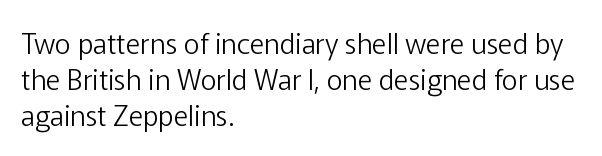
{"serif": "no", "italic": "no", "bold": "no", "weight": "light", "width": "normal", "stroke_contrast": "low", "x_height": "medium", "monospaced": "no", "underline": "no", "align": "left", "line_spacing": "normal", "line_spacing_ratio": 1.28, "letter_spacing": "normal", "letter_spacing_em": 0.0, "glyph_px": 28}
